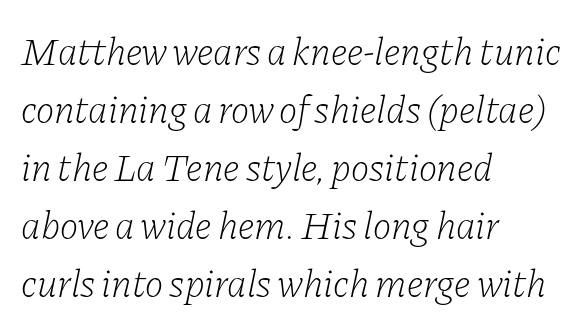
Looks like regular typesetting: each glyph gets only the width it needs. Stems here are at most as thick as an everyday book face. Anything drawn beneath the words? Only blank space. One glance says typical: line gaps are just what's usual. The text carries the slant typical of an italic or oblique font.
